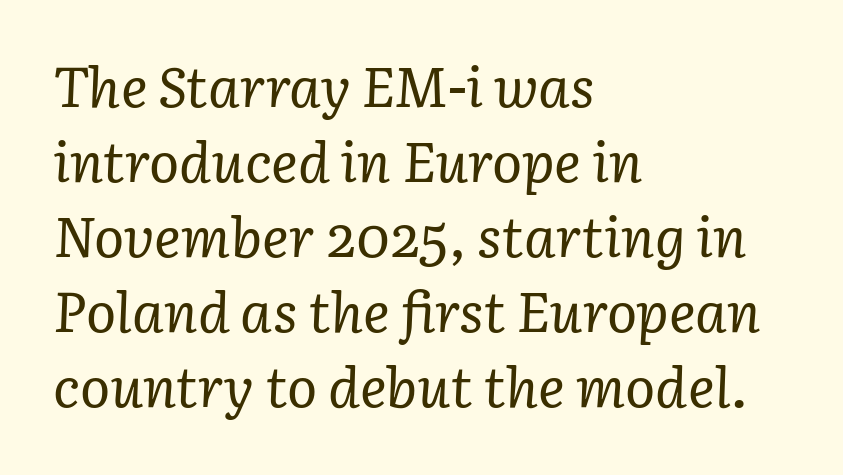
Q: Is the text bold? A: No.
Q: Is the text italic (slanted)? A: Yes, it leans right by about 3 degrees.
Q: Is the typeface a serif or a sans-serif typeface? A: Serif.
Q: Is the text underlined? A: No.
Q: How is the paragraph aligned? A: Left-aligned.
Q: Is the spacing between letters normal or unusually wide? A: Normal.
Q: Is the spacing between lines tight, normal or loose? A: Normal.
Q: Width (condensed, normal, or wide)? A: Normal.
Q: Stroke contrast? A: Low.
Q: x-height? A: Medium.
Q: Monospaced? A: No.
